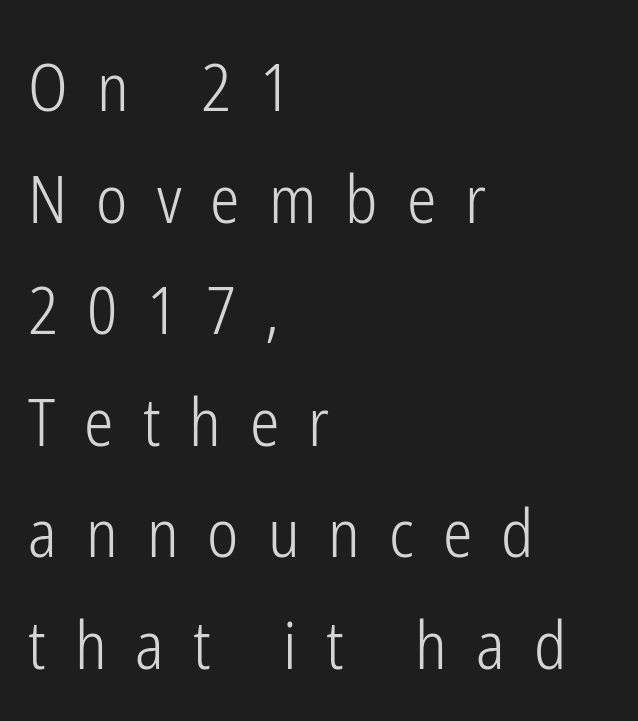
{"serif": "no", "italic": "no", "bold": "no", "weight": "light", "width": "condensed", "stroke_contrast": "low", "x_height": "medium", "monospaced": "no", "underline": "no", "align": "left", "line_spacing": "normal", "line_spacing_ratio": 1.69, "letter_spacing": "wide", "letter_spacing_em": 0.44, "glyph_px": 66}
